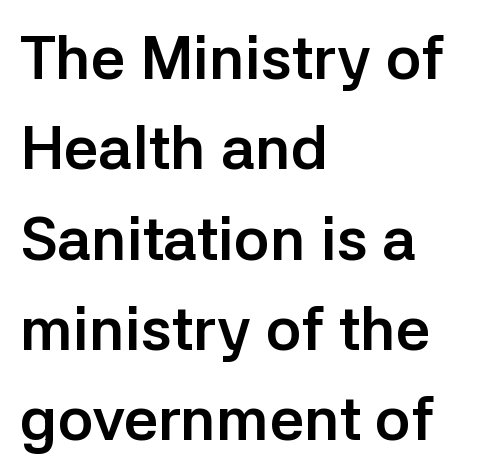
{"serif": "no", "italic": "no", "bold": "yes", "weight": "semibold", "width": "normal", "stroke_contrast": "low", "x_height": "medium", "monospaced": "no", "underline": "no", "align": "left", "line_spacing": "normal", "line_spacing_ratio": 1.48, "letter_spacing": "normal", "letter_spacing_em": 0.0, "glyph_px": 61}
